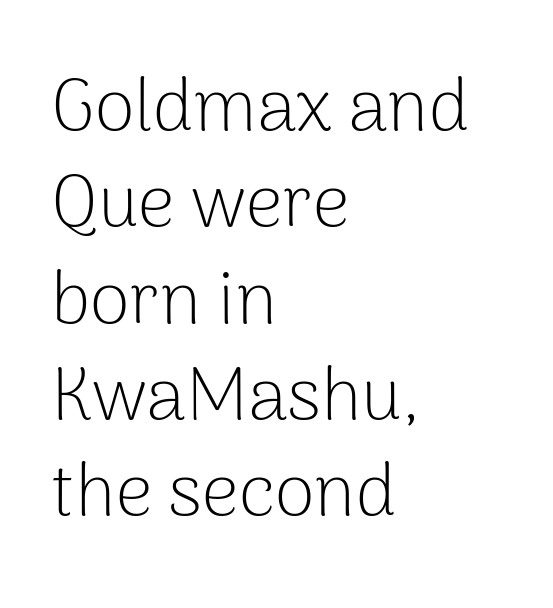
Quick note: underline off. A typesetter would call this proportional, since set widths differ per character. Line starts are locked; line ends wander. Rows of type keep a routine distance in the vertical direction. Every character sits straight up, as roman type does. Heaviness? Minimal to ordinary, like unemphasized prose.
